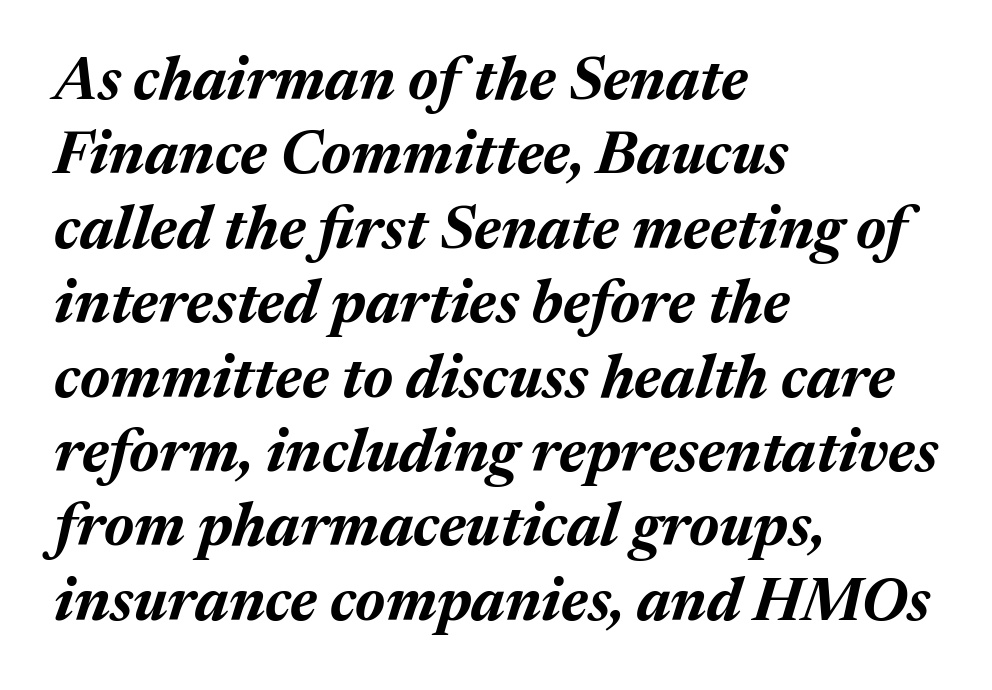
Weight check: bold — yes, fully. If you drew a line through each stem, it would be angled. Words appear dense and cohesive because spacing is normal. Just letters on the line, the space beneath them empty.
